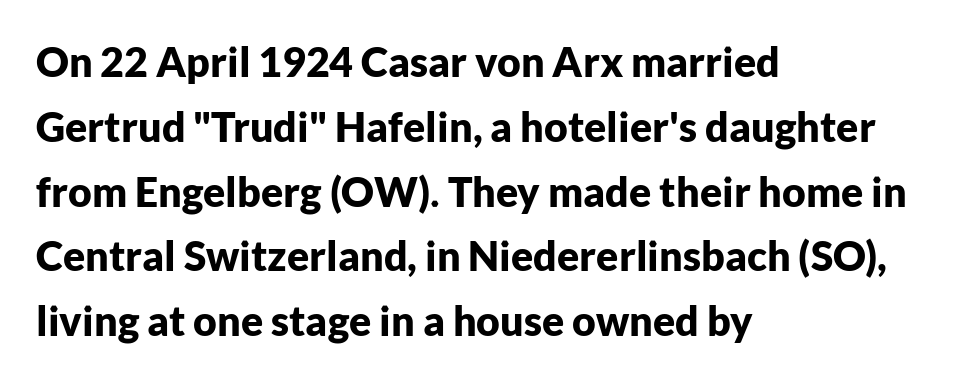
This rendering features lettering with no underline. Here the designer chose a conventional face with non-uniform glyph widths. The letterforms sit shoulder to shoulder at normal distance. The passage is arranged the way most books set body copy — flush left.
